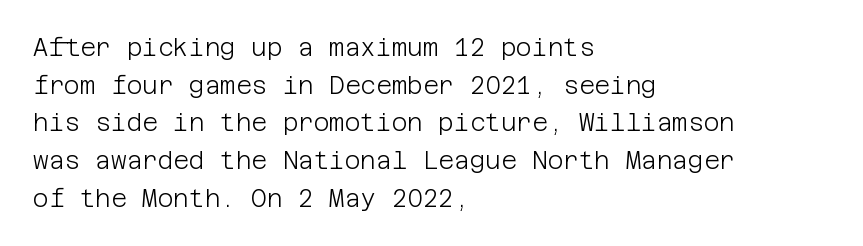
The image shows 24 px text type, upright; set left-aligned, normal line spacing (1.57x), normal letter spacing, not underlined.
